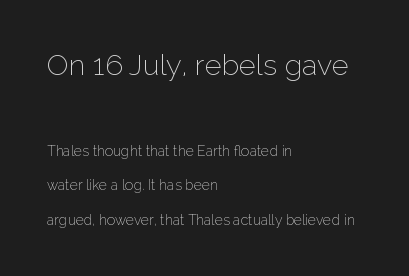
Q: Is the text bold? A: No.
Q: Is the text italic (slanted)? A: No, it is upright.
Q: Is the typeface a serif or a sans-serif typeface? A: Sans-serif.
Q: Is the text underlined? A: No.
Q: How is the paragraph aligned? A: Left-aligned.
Q: Is the spacing between letters normal or unusually wide? A: Normal.
Q: Is the spacing between lines tight, normal or loose? A: Loose.
Q: Which block of text is set in a larger size, the first (top) or the second (bottom)? A: The first (top) one.
Q: Width (condensed, normal, or wide)? A: Normal.
Q: Stroke contrast? A: Low.
Q: x-height? A: Medium.
Q: Monospaced? A: No.
